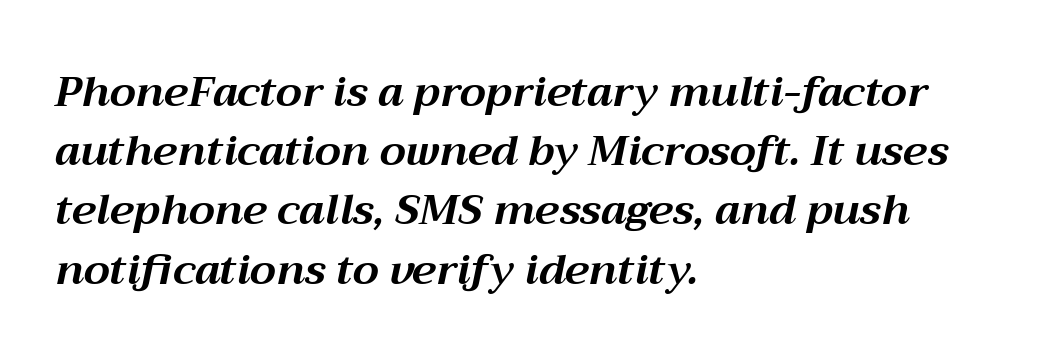
Q: Is the text bold? A: Yes.
Q: Is the text italic (slanted)? A: Yes, it leans right by about 12 degrees.
Q: Is the text underlined? A: No.
Q: How is the paragraph aligned? A: Left-aligned.
Q: Is the spacing between letters normal or unusually wide? A: Normal.
Q: Is the spacing between lines tight, normal or loose? A: Normal.
Q: Width (condensed, normal, or wide)? A: Normal.
Q: Stroke contrast? A: Medium.
Q: x-height? A: Medium.
Q: Monospaced? A: No.
